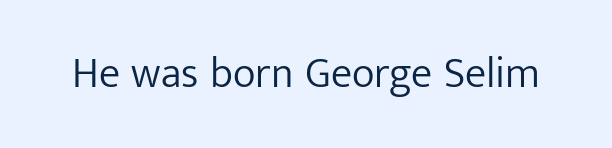
The lettering holds an erect, upright posture throughout. Summary of weight: not heavy and not bold. What stands out about the letter spacing? Nothing — it is the standard amount. The space beneath each line is pristine and unruled.
